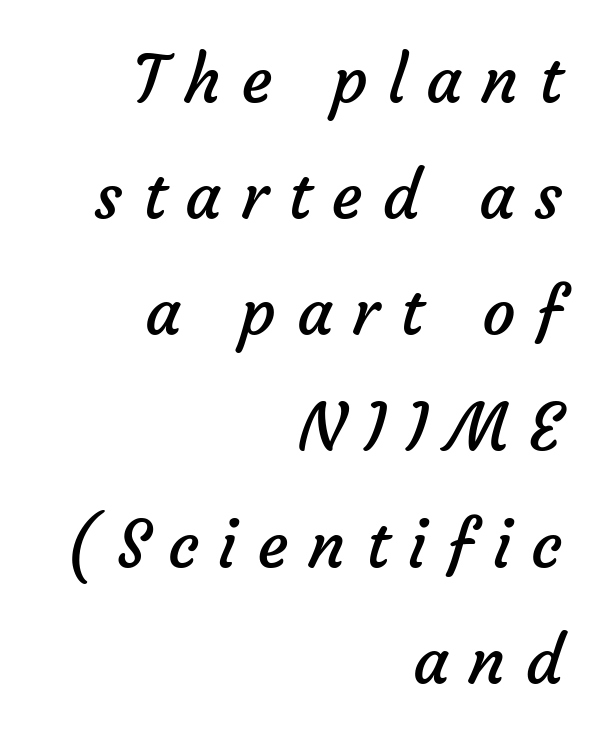
{"serif": "no", "bold": "no", "weight": "regular", "width": "normal", "stroke_contrast": "low", "x_height": "medium", "monospaced": "no", "underline": "no", "align": "right", "line_spacing_ratio": 1.76, "letter_spacing": "wide", "letter_spacing_em": 0.3, "glyph_px": 66}
